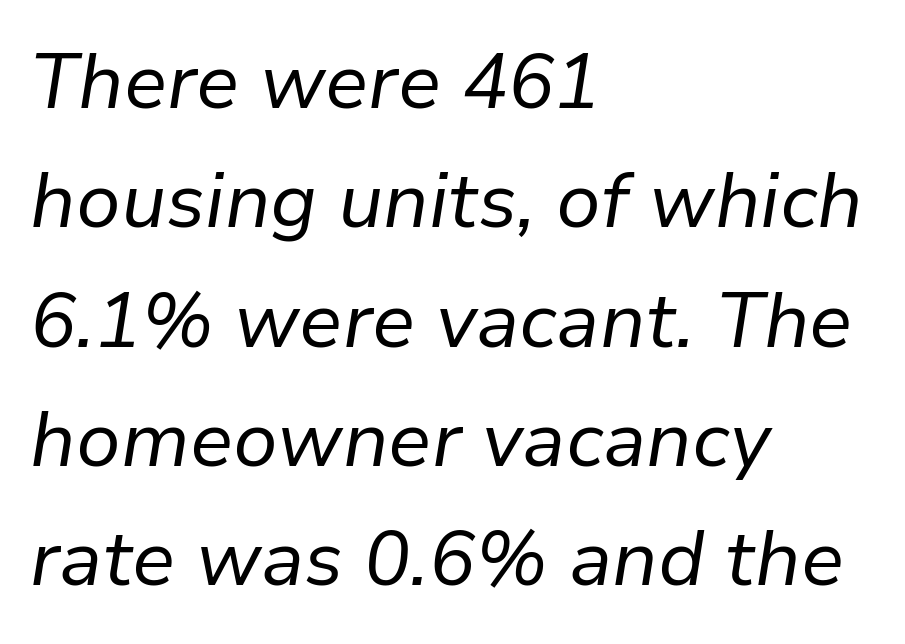
{"italic": "yes", "lean": "right", "slant_degrees": 9, "bold": "no", "weight": "regular", "width": "normal", "stroke_contrast": "low", "x_height": "medium", "monospaced": "no", "underline": "no", "align": "left", "line_spacing": "normal", "line_spacing_ratio": 1.55, "letter_spacing": "normal", "letter_spacing_em": 0.0, "glyph_px": 77}
